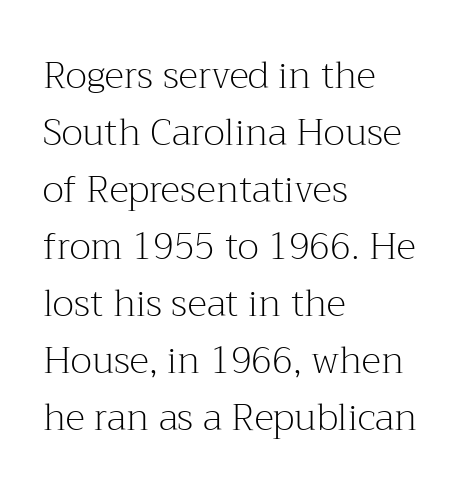
Q: Is the text bold? A: No.
Q: Is the text italic (slanted)? A: No, it is upright.
Q: Is the typeface a serif or a sans-serif typeface? A: Serif.
Q: Is the text underlined? A: No.
Q: How is the paragraph aligned? A: Left-aligned.
Q: Is the spacing between letters normal or unusually wide? A: Normal.
Q: Is the spacing between lines tight, normal or loose? A: Normal.
Q: Width (condensed, normal, or wide)? A: Normal.
Q: Stroke contrast? A: Medium.
Q: x-height? A: Medium.
Q: Monospaced? A: No.
